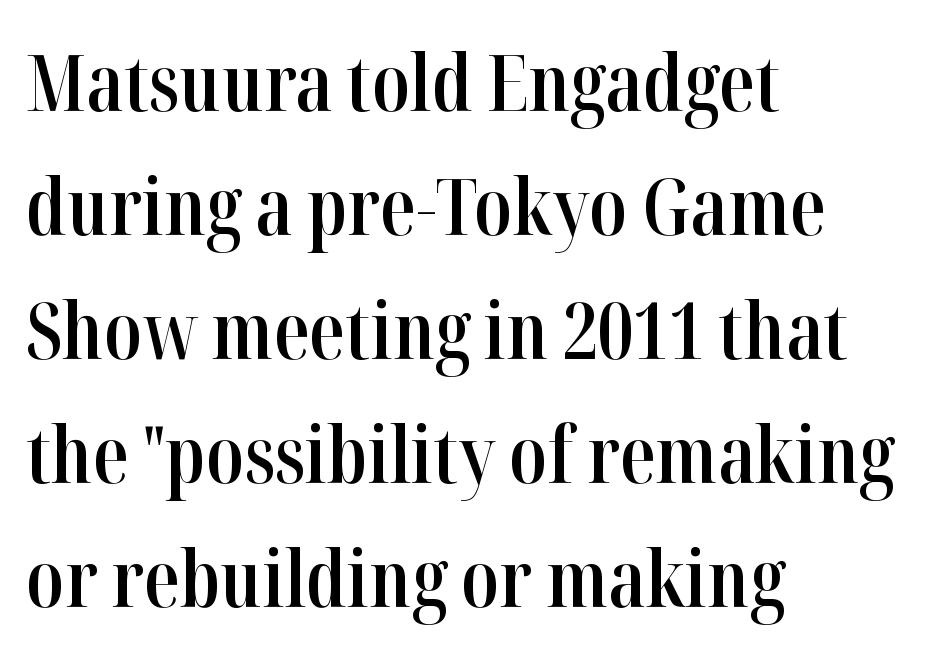
On the weight axis this lands at semibold, roughly 600. Quick note: underline off. Evenly set lines give the paragraph a standard silhouette. The face used here is rendered with its standard letterfit. What kind of face is this? One with serifs.
